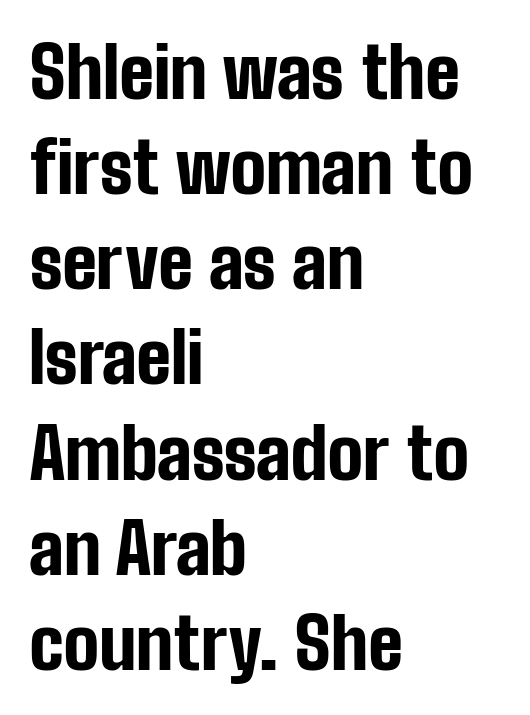
Q: Is the text bold? A: Yes.
Q: Is the text italic (slanted)? A: No, it is upright.
Q: Is the typeface a serif or a sans-serif typeface? A: Sans-serif.
Q: Is the text underlined? A: No.
Q: How is the paragraph aligned? A: Left-aligned.
Q: Is the spacing between letters normal or unusually wide? A: Normal.
Q: Is the spacing between lines tight, normal or loose? A: Normal.
Q: Width (condensed, normal, or wide)? A: Condensed.
Q: Stroke contrast? A: Low.
Q: x-height? A: Medium.
Q: Monospaced? A: No.
